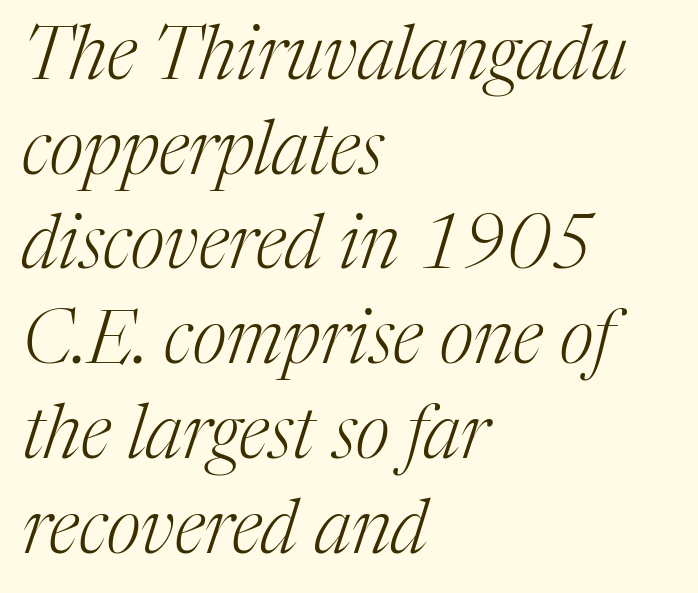
Q: Is the text bold? A: No.
Q: Is the text italic (slanted)? A: Yes, it leans right by about 17 degrees.
Q: Is the typeface a serif or a sans-serif typeface? A: Serif.
Q: Is the text underlined? A: No.
Q: How is the paragraph aligned? A: Left-aligned.
Q: Is the spacing between letters normal or unusually wide? A: Normal.
Q: Is the spacing between lines tight, normal or loose? A: Normal.
Q: Width (condensed, normal, or wide)? A: Normal.
Q: Stroke contrast? A: Medium.
Q: x-height? A: Medium.
Q: Monospaced? A: No.
